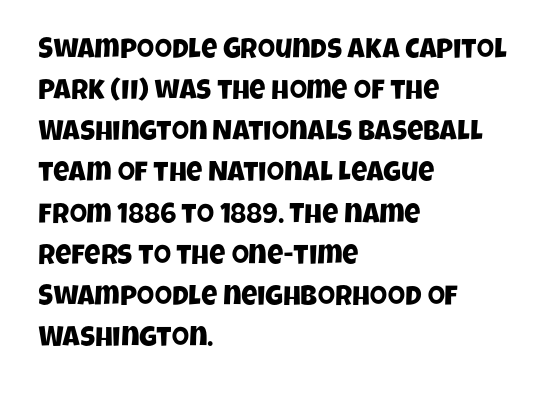
Q: Is the typeface a serif or a sans-serif typeface? A: Sans-serif.
Q: Is the text underlined? A: No.
Q: How is the paragraph aligned? A: Left-aligned.
Q: Is the spacing between letters normal or unusually wide? A: Normal.
Q: Is the spacing between lines tight, normal or loose? A: Normal.
Q: Width (condensed, normal, or wide)? A: Condensed.
Q: Stroke contrast? A: Low.
Q: x-height? A: Large.
Q: Monospaced? A: No.
